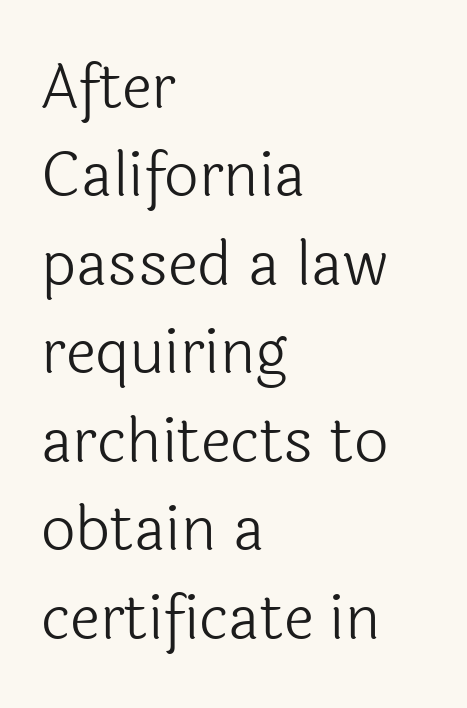
The image shows 61 px light sans-serif type, upright; set left-aligned, normal line spacing (1.45x), normal letter spacing, not underlined; a medium x-height.
